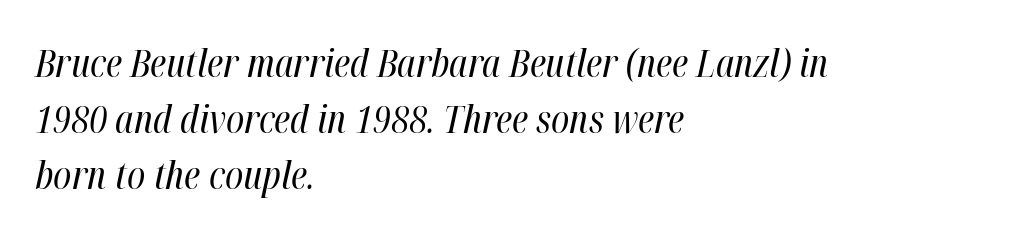
The image shows 39 px regular-weight, condensed type, italic (leaning right); set left-aligned, normal line spacing (1.43x), normal letter spacing, not underlined; high stroke contrast and a medium x-height.
